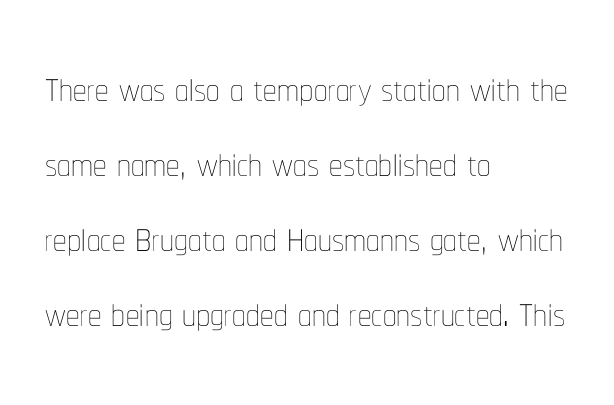
A classic flush-left, rag-right setting is used for this passage. Does extra space separate the letters? No, they use regular spacing. The area under the type is left untouched. The rendering uses a moderate line-height, typical for paragraphs. A typesetter would call this proportional, since set widths differ per character. The typesetting does not lean heavy: it is not bold.
